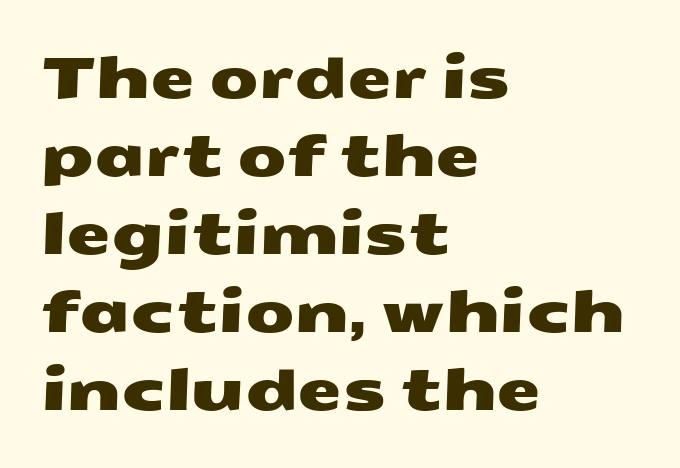
{"serif": "no", "width": "wide", "stroke_contrast": "medium", "x_height": "medium", "monospaced": "no", "underline": "no", "align": "left", "line_spacing": "normal", "line_spacing_ratio": 1.37, "letter_spacing": "normal", "letter_spacing_em": 0.0, "glyph_px": 57}
